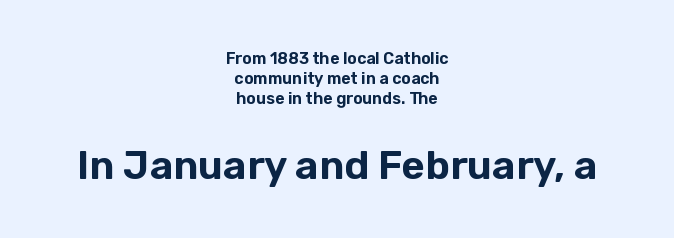
Quick note: interline space is typical. Honestly, there is no underline to notice here at all. Words appear dense and cohesive because spacing is normal. These lines are composed in type without serifs.
